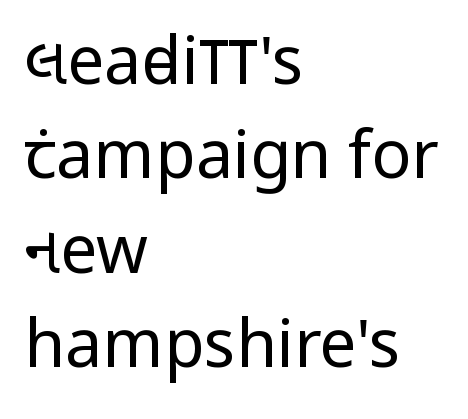
The image shows 66 px regular-weight, condensed sans-serif type, upright; set left-aligned, normal line spacing (1.43x), normal letter spacing, not underlined; low stroke contrast and a large x-height.
